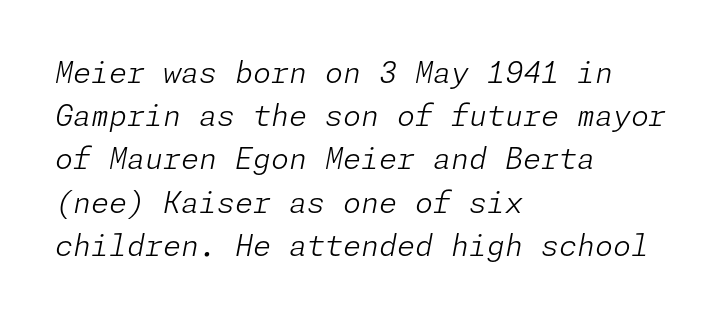
{"italic": "yes", "lean": "right", "slant_degrees": 11, "bold": "no", "weight": "light", "width": "normal", "stroke_contrast": "low", "x_height": "medium", "underline": "no", "align": "left", "line_spacing": "normal", "line_spacing_ratio": 1.49, "letter_spacing": "normal", "letter_spacing_em": 0.0, "glyph_px": 29}
